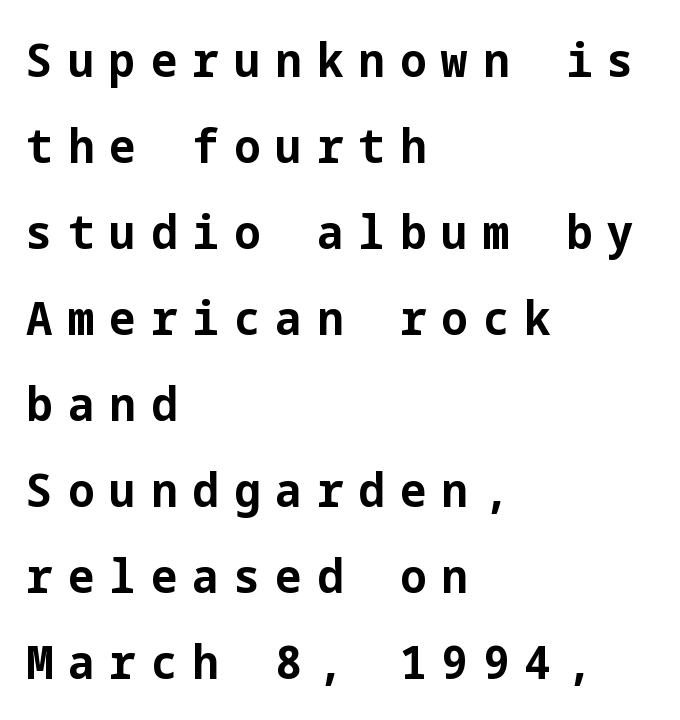
{"serif": "no", "italic": "no", "bold": "yes", "weight": "bold", "width": "normal", "stroke_contrast": "low", "x_height": "medium", "underline": "no", "align": "left", "line_spacing_ratio": 1.83, "letter_spacing": "wide", "letter_spacing_em": 0.32, "glyph_px": 47}
